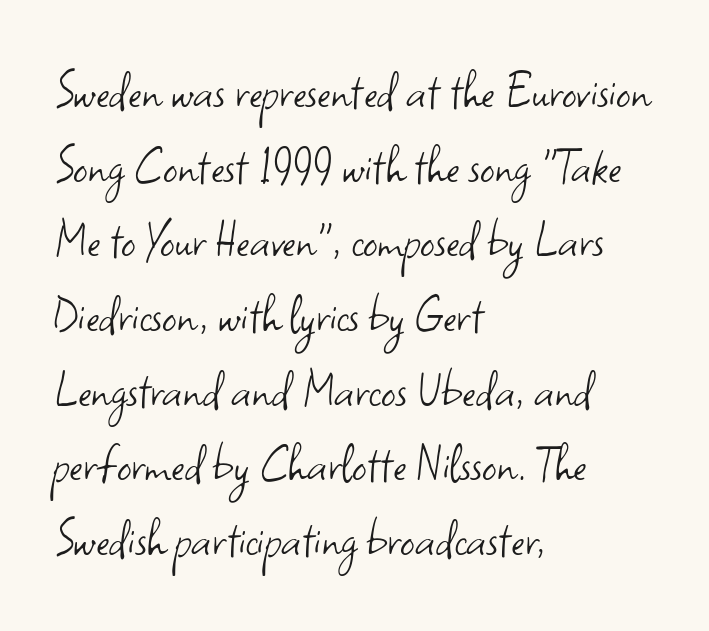
The image shows 57 px light sans-serif type; set left-aligned, normal line spacing (1.31x), normal letter spacing, not underlined; low stroke contrast and a small x-height.
